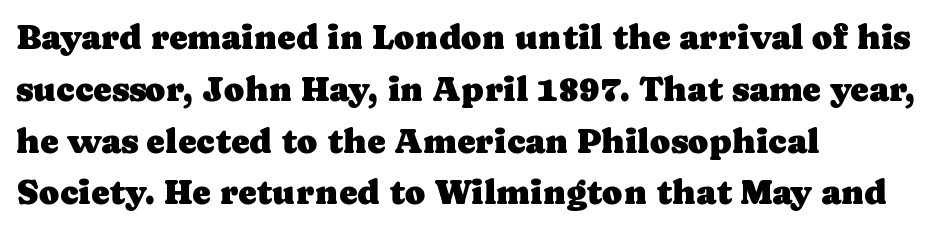
{"serif": "yes", "italic": "no", "width": "normal", "stroke_contrast": "low", "x_height": "medium", "monospaced": "no", "underline": "no", "align": "left", "line_spacing": "normal", "line_spacing_ratio": 1.48, "letter_spacing": "normal", "letter_spacing_em": 0.0, "glyph_px": 35}
